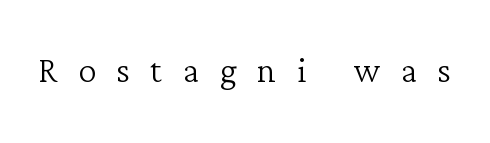
The lettering holds an erect, upright posture throughout. Spacing between characters has been opened up far beyond the box default. The characters are drawn with everyday or finer stroke widths. These lines are rendered in a variable-pitch font.
